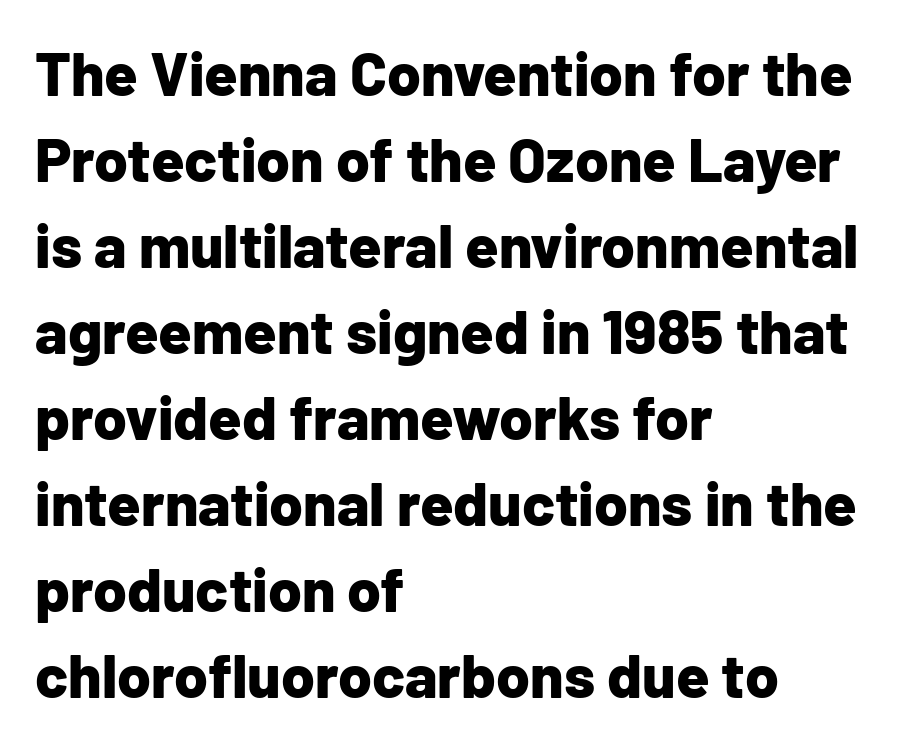
{"serif": "no", "italic": "no", "bold": "yes", "weight": "bold", "width": "normal", "stroke_contrast": "low", "x_height": "medium", "monospaced": "no", "underline": "no", "align": "left", "line_spacing": "normal", "line_spacing_ratio": 1.41, "letter_spacing": "normal", "letter_spacing_em": 0.0, "glyph_px": 61}
